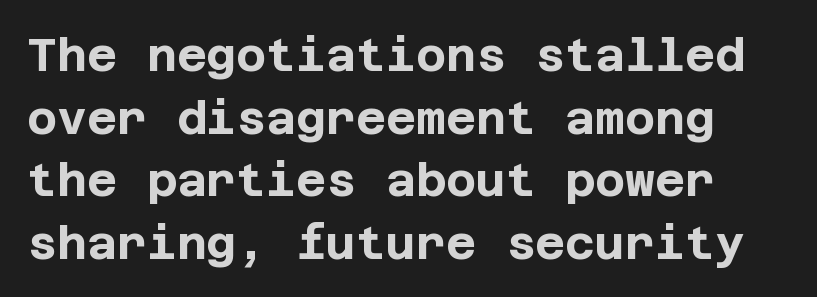
The image shows 46 px bold sans-serif type, upright; set normal line spacing (1.36x), normal letter spacing, not underlined; low stroke contrast and a large x-height.
